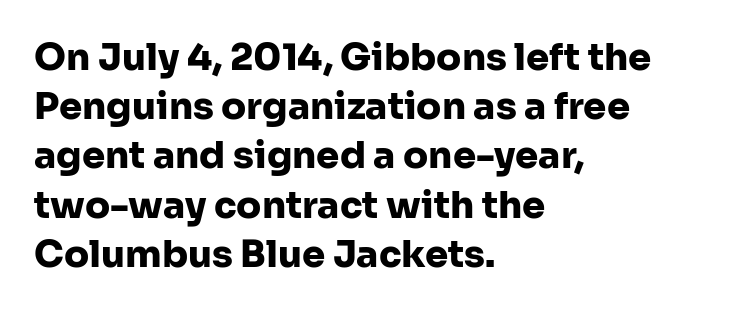
The image shows 37 px heavy sans-serif type, upright; set left-aligned, normal line spacing (1.33x), normal letter spacing, not underlined; low stroke contrast and a medium x-height.
